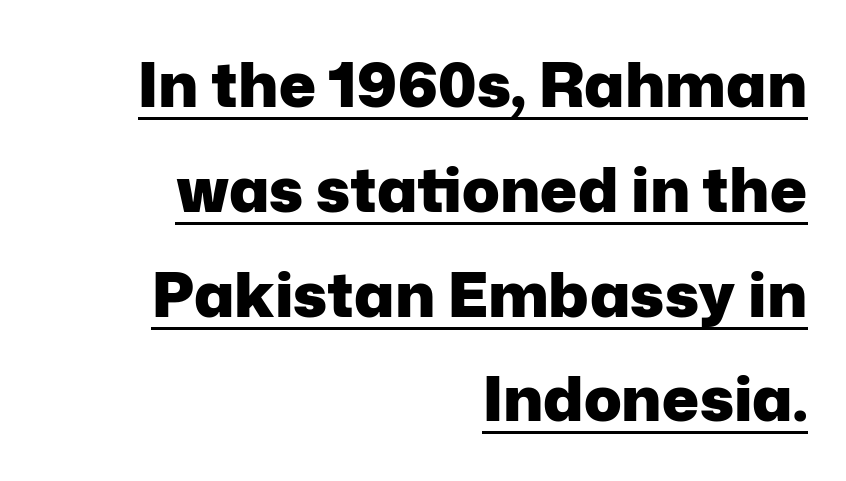
{"serif": "no", "italic": "no", "bold": "yes", "weight": "heavy", "width": "normal", "stroke_contrast": "low", "x_height": "medium", "monospaced": "no", "underline": "yes", "align": "right", "line_spacing": "normal", "line_spacing_ratio": 1.69, "letter_spacing": "normal", "letter_spacing_em": 0.0, "glyph_px": 62}
